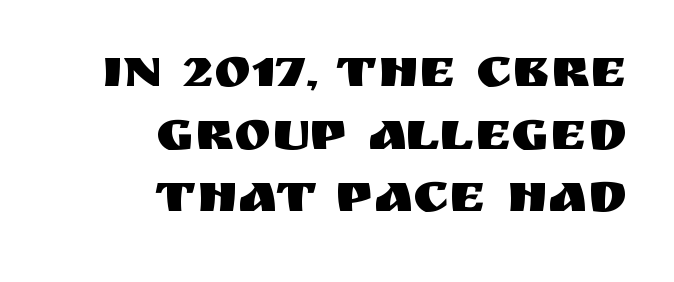
Q: Is the text italic (slanted)? A: No, it is upright.
Q: Is the typeface a serif or a sans-serif typeface? A: Sans-serif.
Q: Is the text underlined? A: No.
Q: How is the paragraph aligned? A: Right-aligned.
Q: Is the spacing between letters normal or unusually wide? A: Normal.
Q: Is the spacing between lines tight, normal or loose? A: Tight.
Q: Width (condensed, normal, or wide)? A: Normal.
Q: Stroke contrast? A: Medium.
Q: x-height? A: Large.
Q: Monospaced? A: No.
